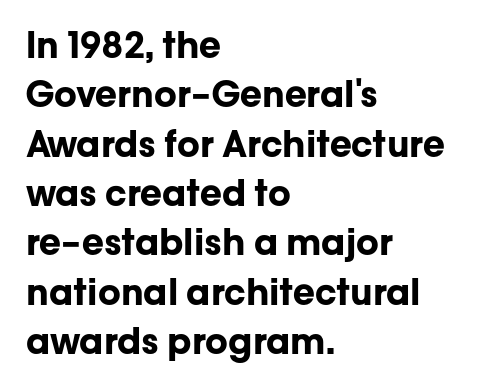
Vertical strokes here are truly vertical. Stroke thickness is high; the sample reads as a true bold. The typesetter chose a ragged-right arrangement here. Stroke terminals: plain, sans-serif.
